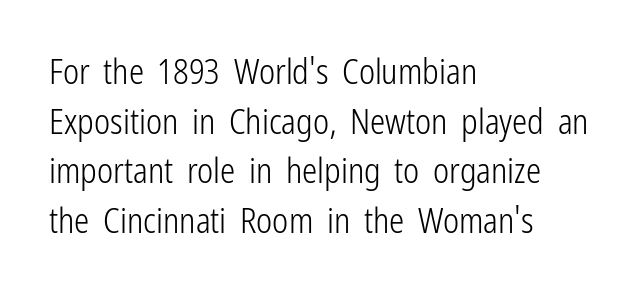
Left-aligned paragraph, ragged on the right. The cut favours lightness, reaching ordinary text weight at its darkest. Is this a sans? Yes — the strokes have no serifs. Posture: straight, roman, zero tilt. If you measured baseline to baseline, you'd find a middling distance. The baseline area is clear.
